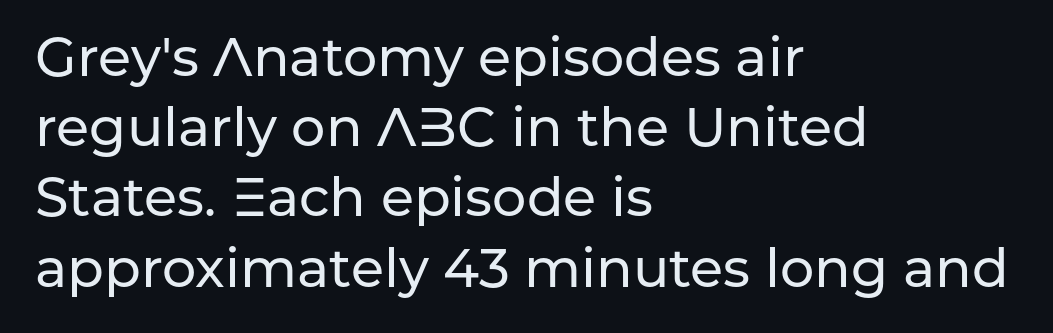
The image shows 54 px sans-serif type, upright; set left-aligned, normal line spacing (1.3x), normal letter spacing, not underlined; low stroke contrast and a medium x-height.
